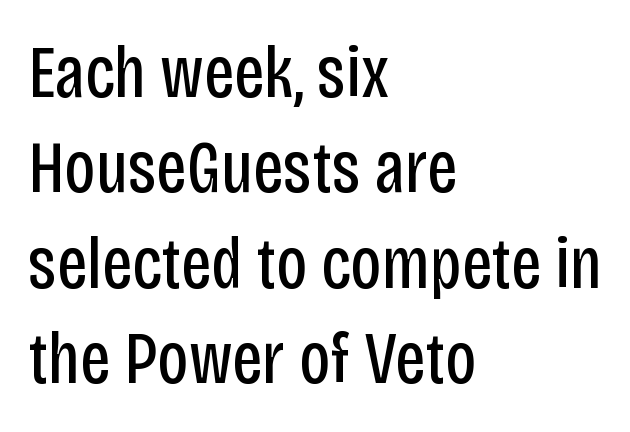
Q: Is the text bold? A: No.
Q: Is the text italic (slanted)? A: No, it is upright.
Q: Is the typeface a serif or a sans-serif typeface? A: Sans-serif.
Q: Is the text underlined? A: No.
Q: How is the paragraph aligned? A: Left-aligned.
Q: Is the spacing between letters normal or unusually wide? A: Normal.
Q: Is the spacing between lines tight, normal or loose? A: Normal.
Q: Width (condensed, normal, or wide)? A: Condensed.
Q: Stroke contrast? A: Low.
Q: x-height? A: Large.
Q: Monospaced? A: No.
